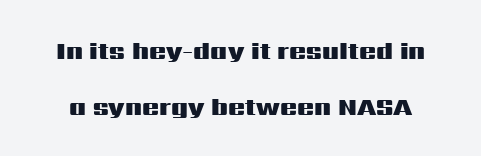
The image shows 25 px bold type, upright; set loose line spacing (2.24x), normal letter spacing, not underlined.
